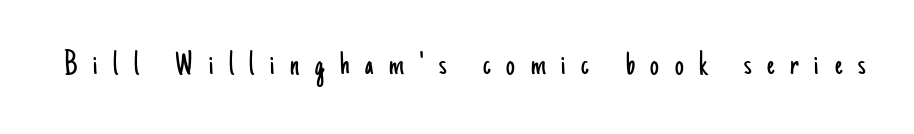
Q: Is the text bold? A: No.
Q: Is the text italic (slanted)? A: No, it is upright.
Q: Is the typeface a serif or a sans-serif typeface? A: Sans-serif.
Q: Is the text underlined? A: No.
Q: Is the spacing between letters normal or unusually wide? A: Unusually wide.
Q: Width (condensed, normal, or wide)? A: Condensed.
Q: Stroke contrast? A: Low.
Q: x-height? A: Small.
Q: Monospaced? A: No.
